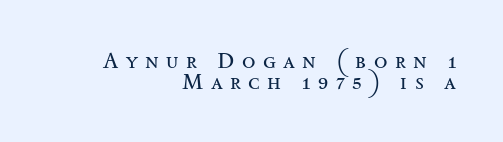
Q: Is the text bold? A: No.
Q: Is the text italic (slanted)? A: No, it is upright.
Q: Is the text underlined? A: No.
Q: How is the paragraph aligned? A: Right-aligned.
Q: Is the spacing between letters normal or unusually wide? A: Unusually wide.
Q: Is the spacing between lines tight, normal or loose? A: Tight.
